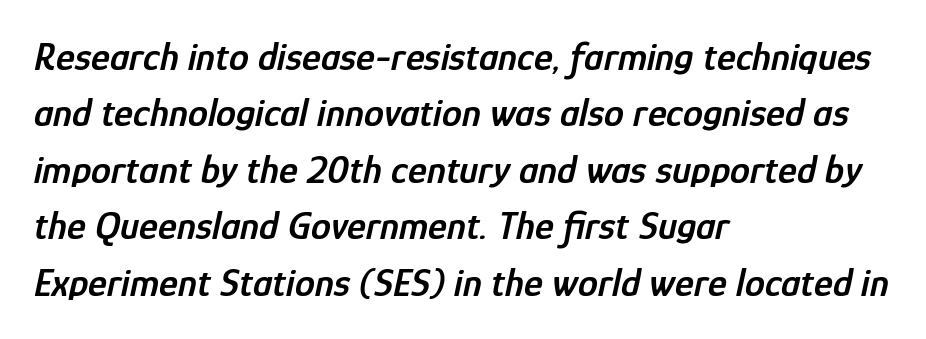
The image shows 40 px semibold, condensed type, italic (leaning right); set left-aligned, normal line spacing (1.41x), normal letter spacing, not underlined; low stroke contrast and a medium x-height.
